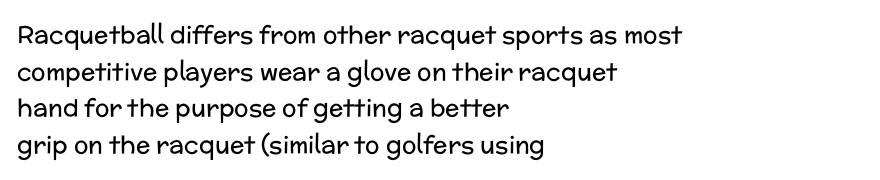
Standard letterfit; no display-style spreading of the glyphs. No chunkiness to these letters — they're not bold. This is roman type, the default non-slanted kind. Does the copy run flush right? No — it runs flush left.
